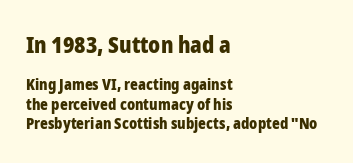
{"italic": "no", "bold": "yes", "underline": "no", "align": "left", "line_spacing": "normal", "line_spacing_ratio": 1.3, "letter_spacing": "normal", "letter_spacing_em": 0.0, "larger_block": "first", "size_ratio": 1.47, "glyph_px": 22}
